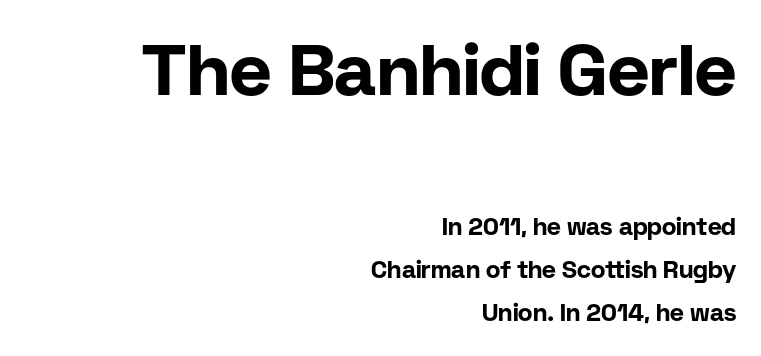
The image shows 72 px bold sans-serif type, upright; set right-aligned, line spacing 1.79x, normal letter spacing, not underlined; the first (top) block is 3.0x larger; low stroke contrast and a medium x-height.
